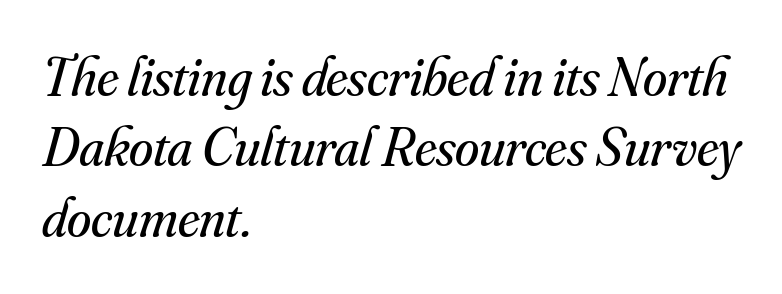
The specimen reads as italic at a glance. Lines of text with bare space underneath. The rendering uses natural spacing where letterforms have individual widths. Tracking here is standard; glyphs follow each other at the usual distance. Is the stroke heavy? The answer is a plain regular-or-lighter.
